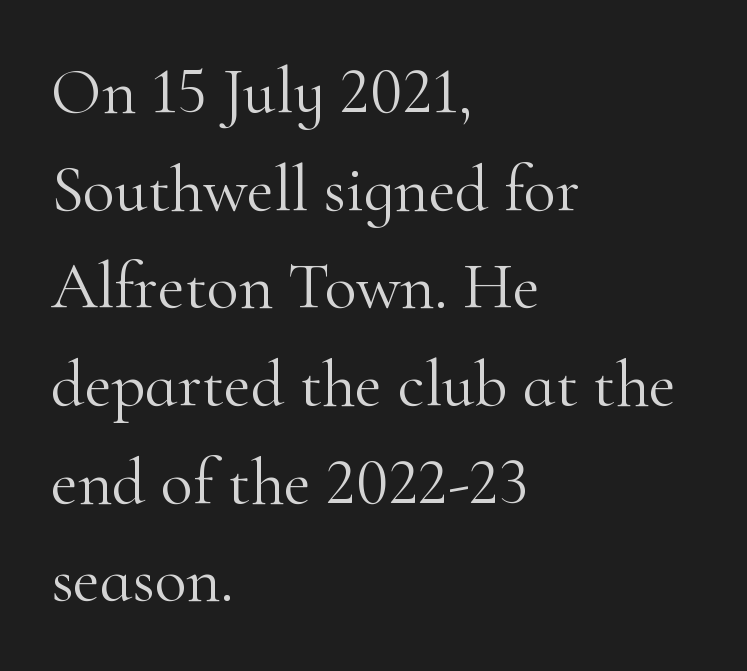
The image shows 66 px light serif type, upright; set left-aligned, normal line spacing (1.48x), normal letter spacing, not underlined; high stroke contrast and a small x-height.
